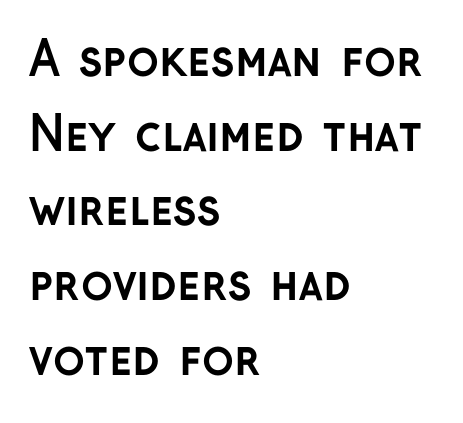
Q: Is the text bold? A: Yes.
Q: Is the text italic (slanted)? A: No, it is upright.
Q: Is the typeface a serif or a sans-serif typeface? A: Sans-serif.
Q: Is the text underlined? A: No.
Q: How is the paragraph aligned? A: Left-aligned.
Q: Is the spacing between letters normal or unusually wide? A: Normal.
Q: Is the spacing between lines tight, normal or loose? A: Normal.
Q: Width (condensed, normal, or wide)? A: Normal.
Q: Stroke contrast? A: Low.
Q: x-height? A: Medium.
Q: Monospaced? A: No.
